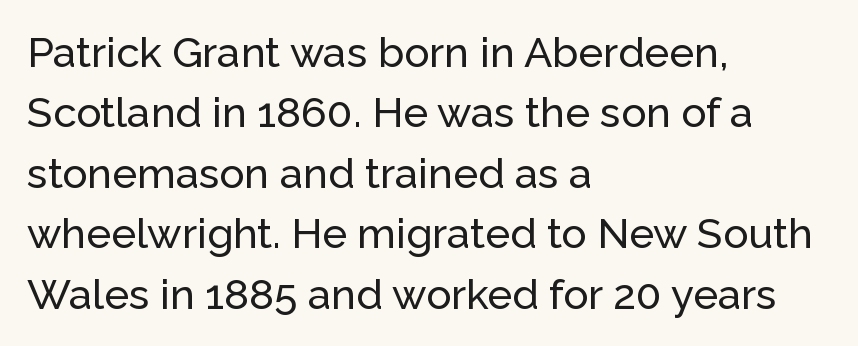
Q: Is the text italic (slanted)? A: No, it is upright.
Q: Is the typeface a serif or a sans-serif typeface? A: Sans-serif.
Q: Is the text underlined? A: No.
Q: How is the paragraph aligned? A: Left-aligned.
Q: Is the spacing between letters normal or unusually wide? A: Normal.
Q: Is the spacing between lines tight, normal or loose? A: Normal.
Q: Width (condensed, normal, or wide)? A: Normal.
Q: Stroke contrast? A: Low.
Q: x-height? A: Medium.
Q: Monospaced? A: No.
